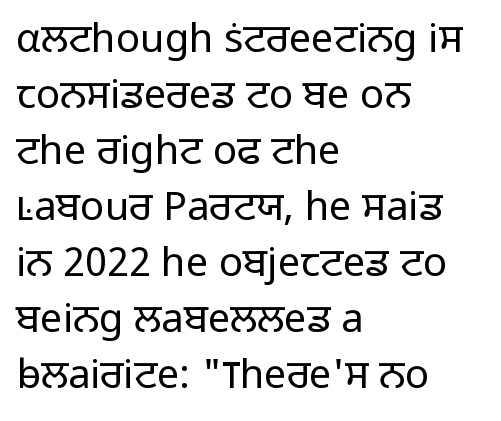
{"serif": "no", "italic": "no", "bold": "no", "weight": "light", "width": "normal", "stroke_contrast": "low", "x_height": "medium", "monospaced": "no", "underline": "no", "align": "left", "line_spacing": "normal", "line_spacing_ratio": 1.4, "letter_spacing": "normal", "letter_spacing_em": 0.0, "glyph_px": 40}
